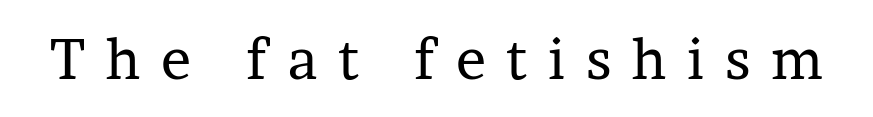
Q: Is the text bold? A: No.
Q: Is the text italic (slanted)? A: No, it is upright.
Q: Is the typeface a serif or a sans-serif typeface? A: Serif.
Q: Is the text underlined? A: No.
Q: Is the spacing between letters normal or unusually wide? A: Unusually wide.
Q: Width (condensed, normal, or wide)? A: Normal.
Q: Stroke contrast? A: Low.
Q: x-height? A: Medium.
Q: Monospaced? A: No.
